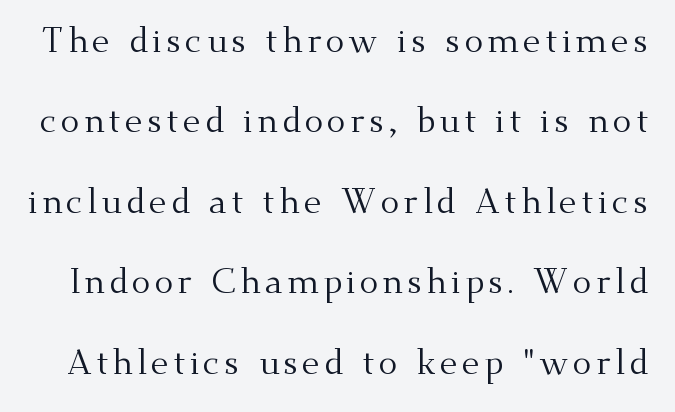
{"serif": "yes", "italic": "no", "bold": "no", "weight": "regular", "width": "normal", "stroke_contrast": "medium", "x_height": "small", "monospaced": "no", "underline": "no", "line_spacing": "loose", "line_spacing_ratio": 2.3, "glyph_px": 35}
